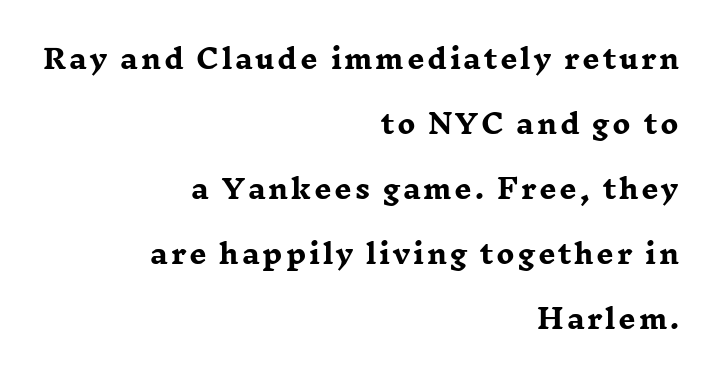
{"italic": "no", "bold": "yes", "underline": "no", "align": "right", "line_spacing": "loose", "line_spacing_ratio": 2.41, "glyph_px": 27}
